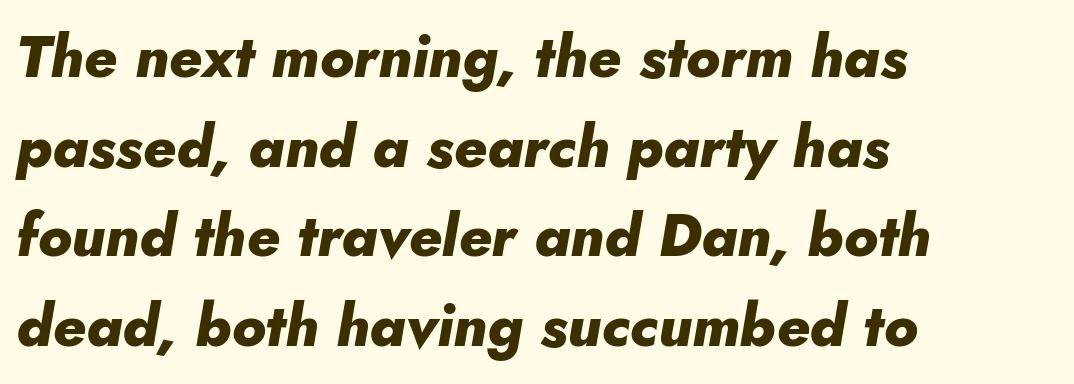
{"italic": "yes", "lean": "right", "slant_degrees": 10, "bold": "yes", "weight": "heavy", "width": "normal", "stroke_contrast": "low", "x_height": "small", "monospaced": "no", "underline": "no", "align": "left", "line_spacing": "normal", "line_spacing_ratio": 1.52, "letter_spacing": "normal", "letter_spacing_em": 0.0, "glyph_px": 59}
